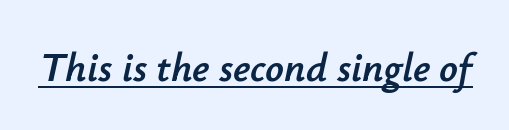
{"italic": "yes", "lean": "right", "slant_degrees": 12, "width": "normal", "stroke_contrast": "low", "x_height": "small", "monospaced": "no", "underline": "yes", "letter_spacing": "normal", "letter_spacing_em": 0.0, "glyph_px": 41}
